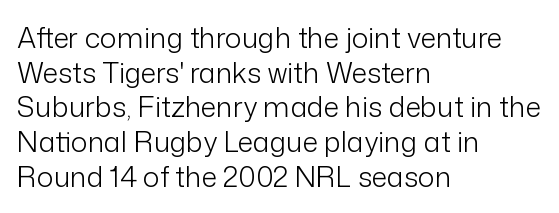
The image shows 28 px light sans-serif type, upright; set left-aligned, line spacing 1.24x, normal letter spacing, not underlined; low stroke contrast and a medium x-height.
